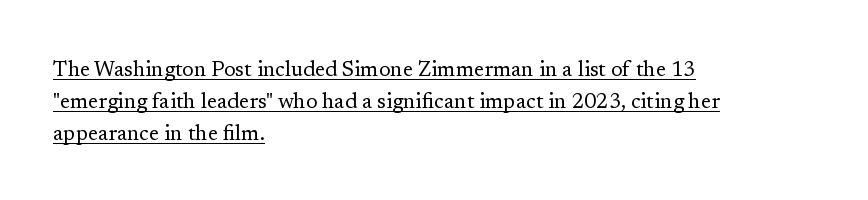
{"italic": "no", "bold": "no", "underline": "yes", "align": "left", "line_spacing": "normal", "line_spacing_ratio": 1.53, "letter_spacing": "normal", "letter_spacing_em": 0.0, "glyph_px": 21}
